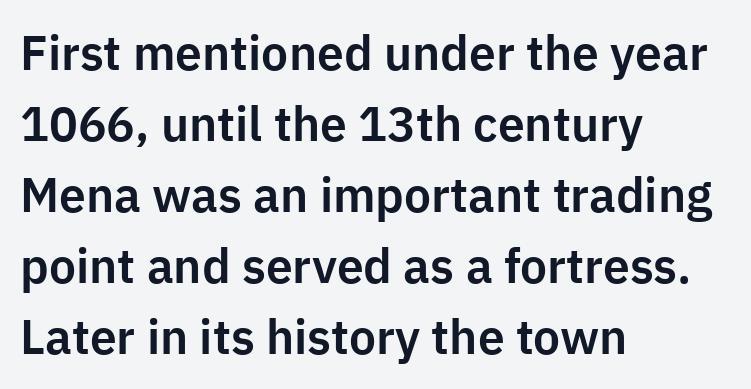
The image shows 48 px sans-serif type, upright; set left-aligned, normal line spacing (1.48x), normal letter spacing, not underlined; low stroke contrast and a medium x-height.
